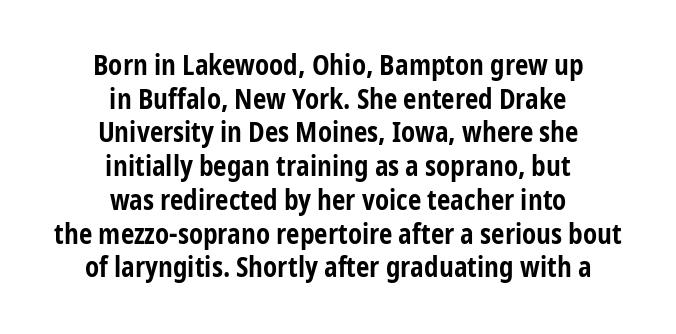
The space between consecutive lines is moderate. The letters stand straight up with perfectly vertical stems. Descender tails drop into unmarked territory. Bold? Absolutely — the strokes are thick and heavy. In CSS terms this would be text-align: center. Each word holds together tightly as a unit, with standard inter-letter gaps.
